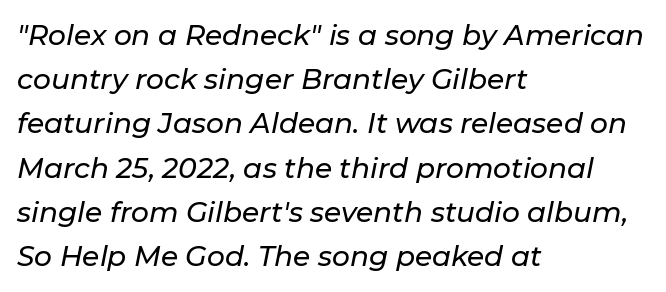
Q: Is the text italic (slanted)? A: Yes, it leans right by about 11 degrees.
Q: Is the text underlined? A: No.
Q: How is the paragraph aligned? A: Left-aligned.
Q: Is the spacing between letters normal or unusually wide? A: Normal.
Q: Is the spacing between lines tight, normal or loose? A: Normal.
Q: Width (condensed, normal, or wide)? A: Normal.
Q: Stroke contrast? A: Low.
Q: x-height? A: Medium.
Q: Monospaced? A: No.
